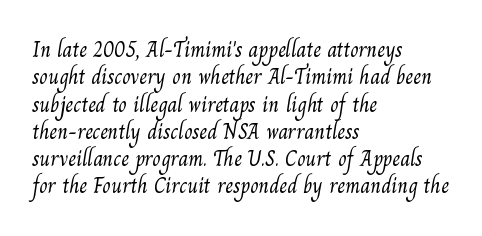
Q: Is the text bold? A: No.
Q: Is the text underlined? A: No.
Q: How is the paragraph aligned? A: Left-aligned.
Q: Is the spacing between letters normal or unusually wide? A: Normal.
